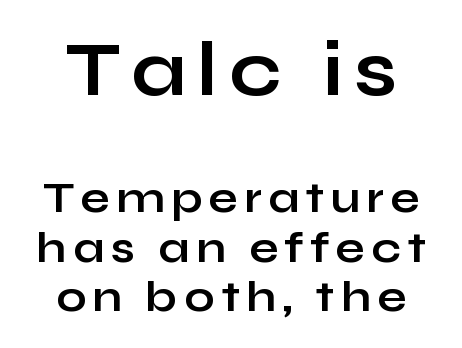
The initial chunk of copy outweighs the following chunk in type size. No word sits above an underline. The paragraph has two soft edges and a firm central axis. Compared with an ordinary text face, these strokes are far heavier — a full bold.
